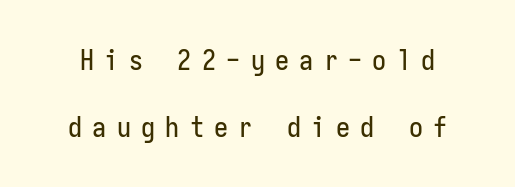
Type without underlining. Horizontal bands of white between lines are thick stripes. Letterform terminals end flat and unadorned throughout the passage. The passage shown is typed in a monospace face where columns stay perfectly aligned. The lettering holds an erect, upright posture throughout.
